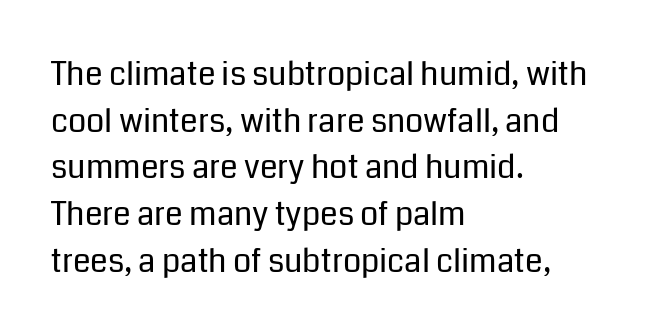
Q: Is the text bold? A: No.
Q: Is the text italic (slanted)? A: No, it is upright.
Q: Is the typeface a serif or a sans-serif typeface? A: Sans-serif.
Q: Is the text underlined? A: No.
Q: How is the paragraph aligned? A: Left-aligned.
Q: Is the spacing between letters normal or unusually wide? A: Normal.
Q: Is the spacing between lines tight, normal or loose? A: Normal.
Q: Width (condensed, normal, or wide)? A: Normal.
Q: Stroke contrast? A: Low.
Q: x-height? A: Medium.
Q: Monospaced? A: No.
